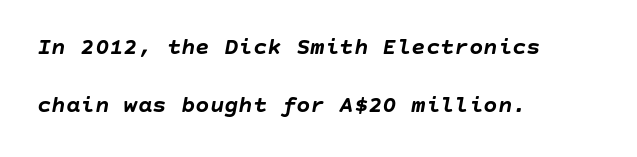
The image shows 24 px bold type, italic (leaning right); set left-aligned, loose line spacing (2.4x), normal letter spacing, not underlined.
